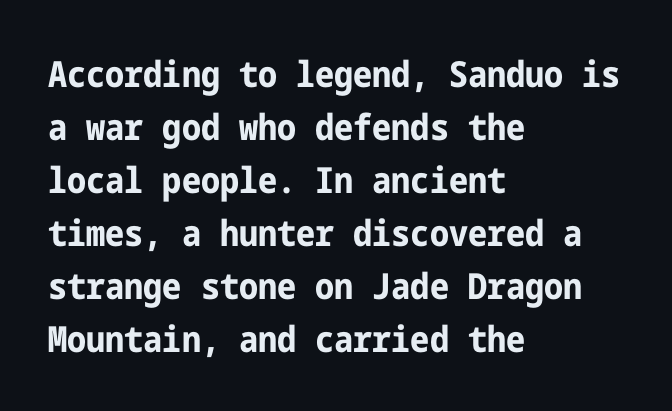
The image shows 36 px bold, condensed sans-serif type, upright; set left-aligned, normal line spacing (1.47x), normal letter spacing, not underlined; low stroke contrast and a medium x-height.
